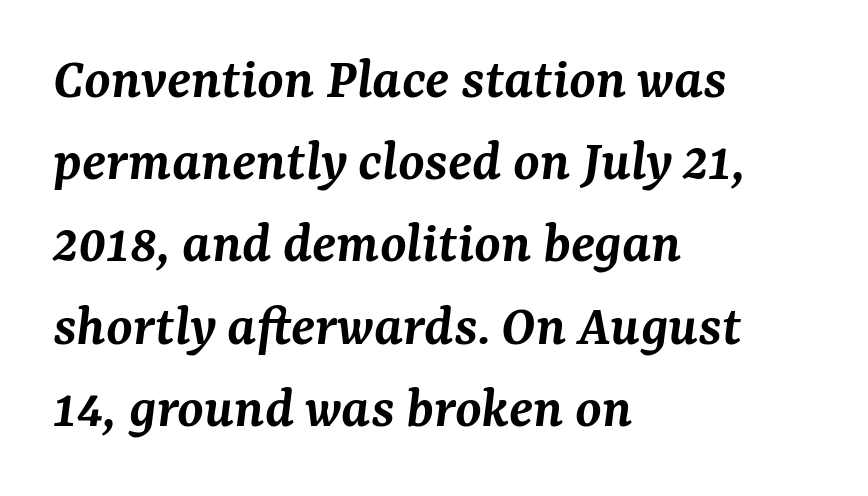
Q: Is the text bold? A: Semi-bold.
Q: Is the text italic (slanted)? A: Yes, it leans right by about 7 degrees.
Q: Is the typeface a serif or a sans-serif typeface? A: Serif.
Q: Is the text underlined? A: No.
Q: How is the paragraph aligned? A: Left-aligned.
Q: Is the spacing between letters normal or unusually wide? A: Normal.
Q: Is the spacing between lines tight, normal or loose? A: Normal.
Q: Width (condensed, normal, or wide)? A: Normal.
Q: Stroke contrast? A: Medium.
Q: x-height? A: Medium.
Q: Monospaced? A: No.
